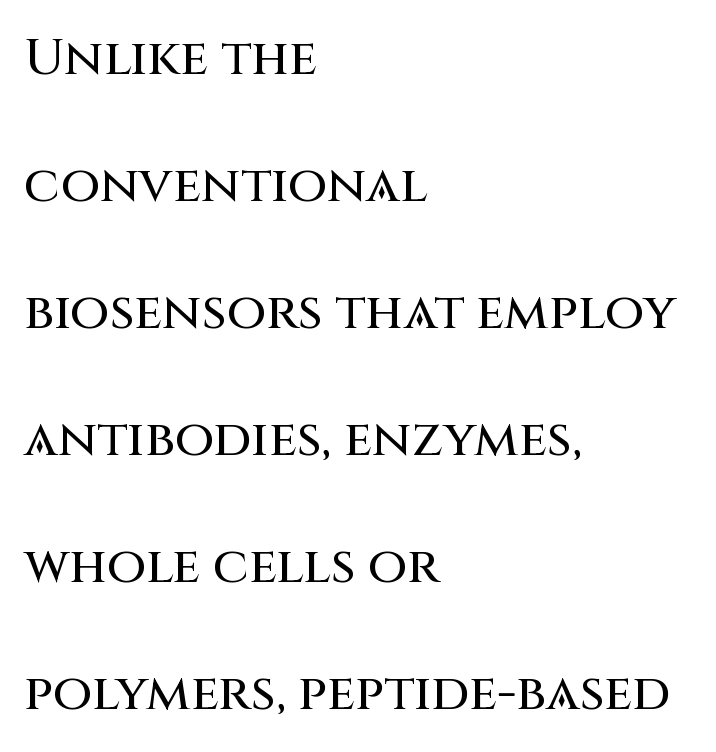
The image shows 51 px sans-serif type, upright; set left-aligned, loose line spacing (2.49x), normal letter spacing, not underlined; medium stroke contrast and a large x-height.
